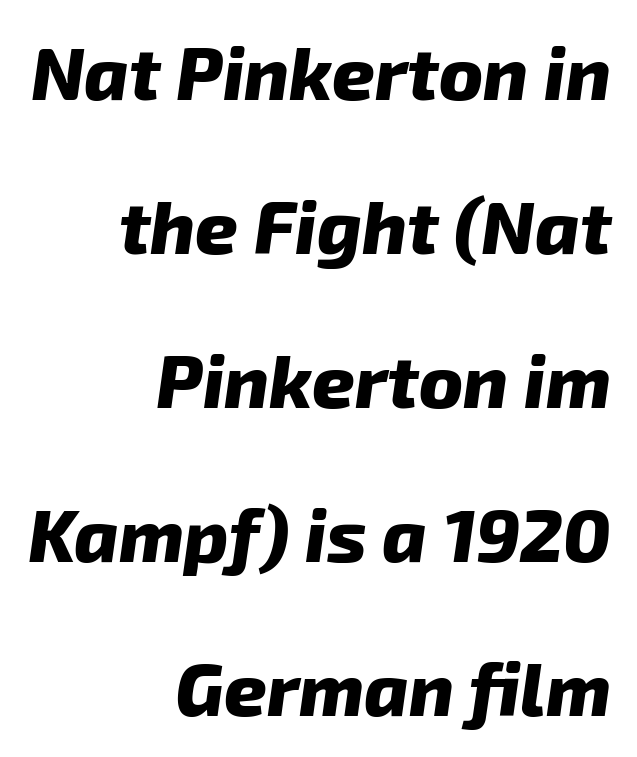
You could fit nearly another row in the gap between these rows. Emphasis by weight is at full strength: bold. The area under the type is left untouched. Alignment: flush right.
